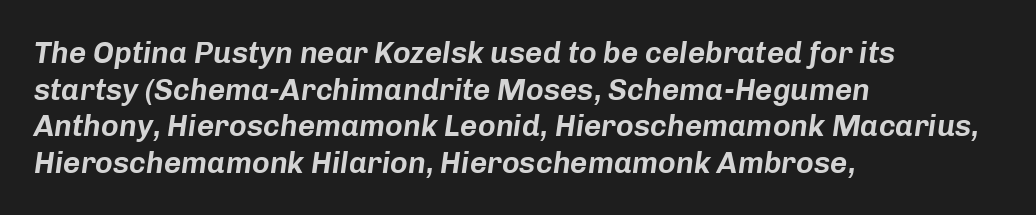
{"italic": "yes", "lean": "right", "slant_degrees": 8, "width": "normal", "stroke_contrast": "low", "x_height": "medium", "monospaced": "no", "underline": "no", "align": "left", "line_spacing_ratio": 1.22, "letter_spacing": "normal", "letter_spacing_em": 0.0, "glyph_px": 30}
